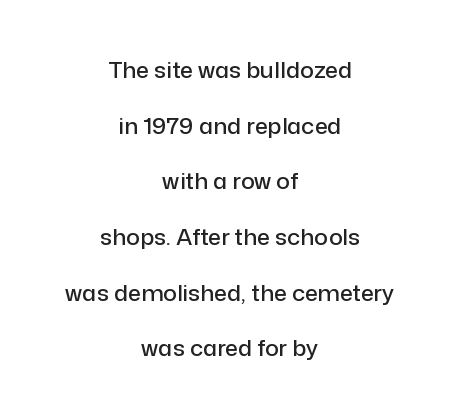
{"italic": "no", "underline": "no", "align": "center", "line_spacing": "loose", "line_spacing_ratio": 2.42, "letter_spacing": "normal", "letter_spacing_em": 0.0, "glyph_px": 23}
